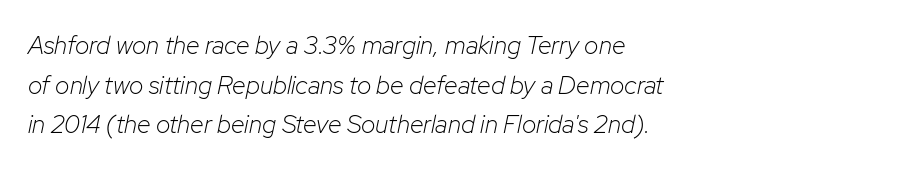
The image shows 25 px text type, italic (leaning right); set left-aligned, normal line spacing (1.59x), normal letter spacing, not underlined.
